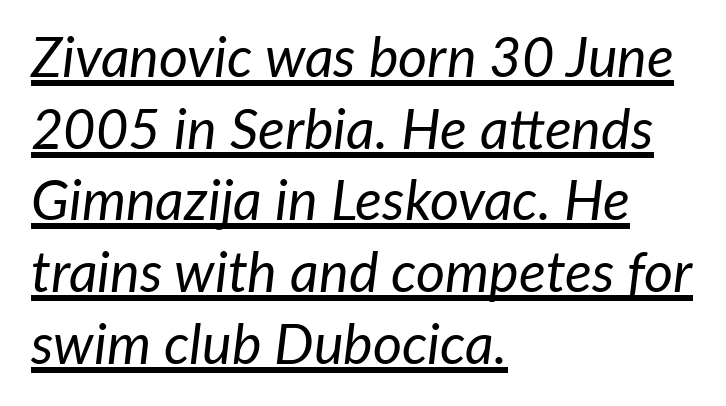
The image shows 56 px regular-weight type, italic (leaning right); set left-aligned, normal line spacing (1.28x), normal letter spacing, underlined; low stroke contrast and a medium x-height.
